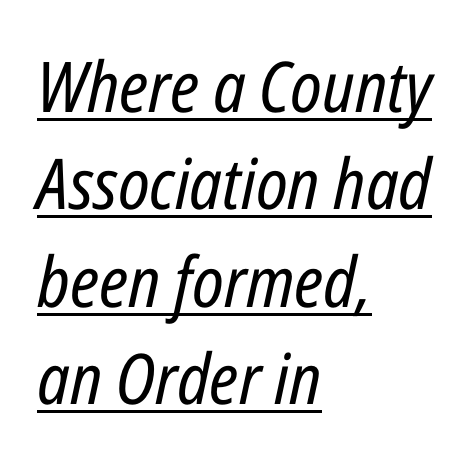
The image shows 70 px regular-weight, condensed type, italic (leaning right); set left-aligned, normal line spacing (1.39x), normal letter spacing, underlined; low stroke contrast and a medium x-height.
